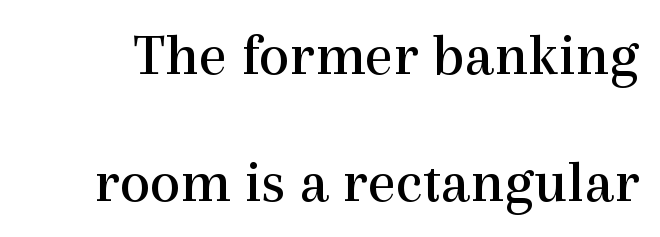
The image shows 61 px regular-weight serif type, upright; set loose line spacing (2.09x), normal letter spacing, not underlined; a medium x-height.
